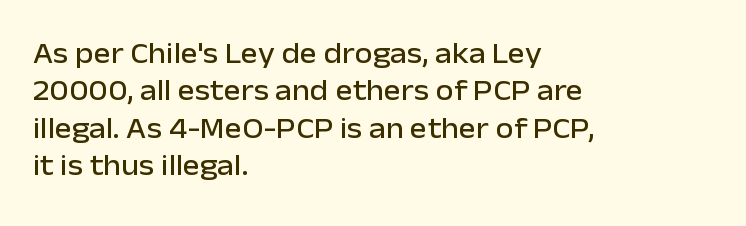
This is the regular roman posture of the typeface. Here the designer chose a conventional face with non-uniform glyph widths. The designer went with a sans here, leaving each stem footless. These lines are set flush left with a ragged right edge.
